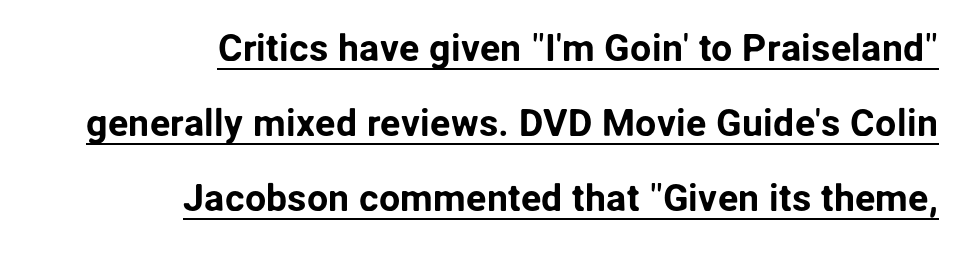
The image shows 38 px sans-serif type, upright; set right-aligned, loose line spacing (1.98x), normal letter spacing, underlined; low stroke contrast and a medium x-height.
